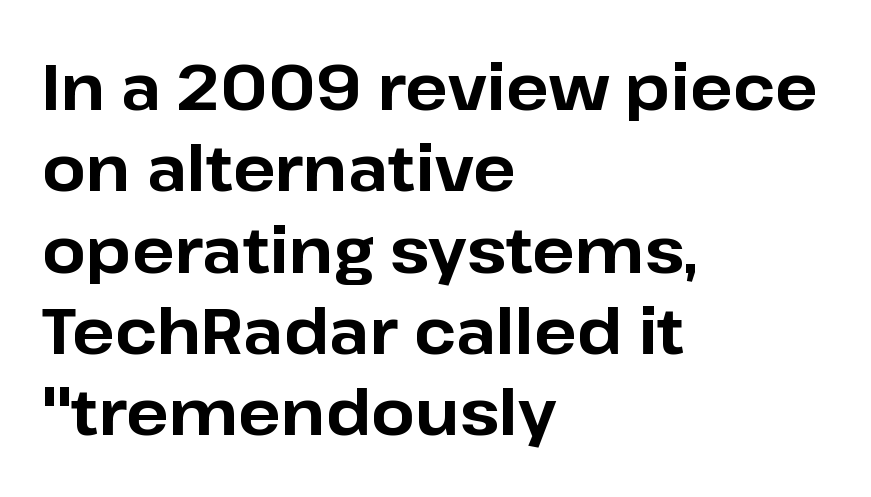
{"serif": "no", "italic": "no", "bold": "yes", "weight": "bold", "width": "normal", "stroke_contrast": "low", "x_height": "medium", "monospaced": "no", "underline": "no", "align": "left", "line_spacing": "normal", "line_spacing_ratio": 1.29, "letter_spacing": "normal", "letter_spacing_em": 0.0, "glyph_px": 63}
